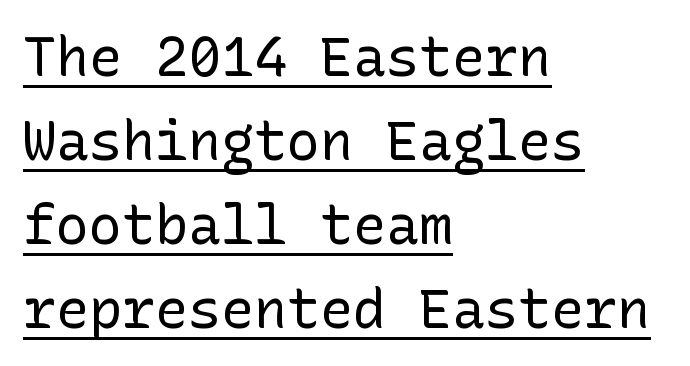
The face used here appears with an underline applied. A typesetter would label this face a sans. Ink coverage per letter is moderate at most. The text block is weighted toward the left margin, trailing off unevenly rightward. Interline gaps are of average width in this sample. A typesetter would mark this as roman, not italic.
